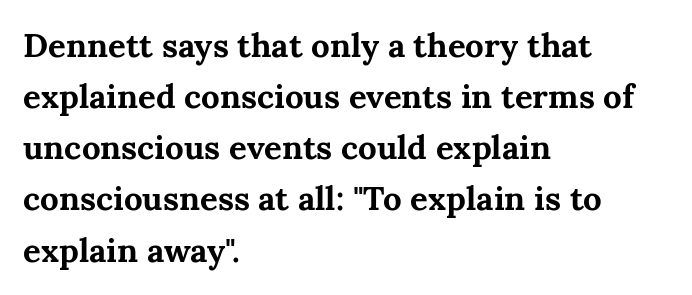
Q: Is the text bold? A: Yes.
Q: Is the text italic (slanted)? A: No, it is upright.
Q: Is the typeface a serif or a sans-serif typeface? A: Serif.
Q: Is the text underlined? A: No.
Q: How is the paragraph aligned? A: Left-aligned.
Q: Is the spacing between letters normal or unusually wide? A: Normal.
Q: Is the spacing between lines tight, normal or loose? A: Normal.
Q: Width (condensed, normal, or wide)? A: Normal.
Q: Stroke contrast? A: Medium.
Q: x-height? A: Medium.
Q: Monospaced? A: No.
